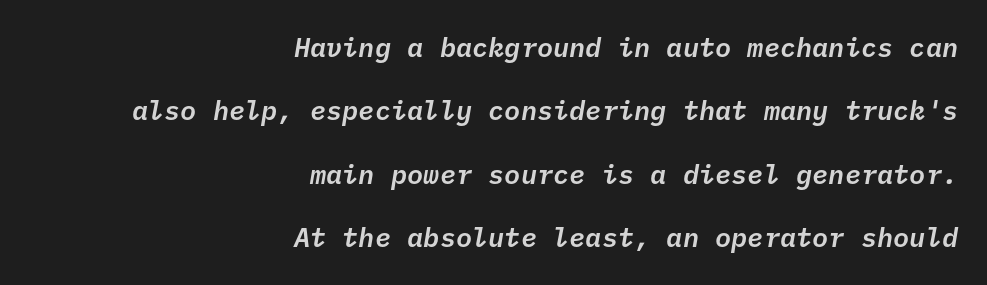
The image shows 27 px text type, italic (leaning right); set right-aligned, loose line spacing (2.35x), normal letter spacing, not underlined.
